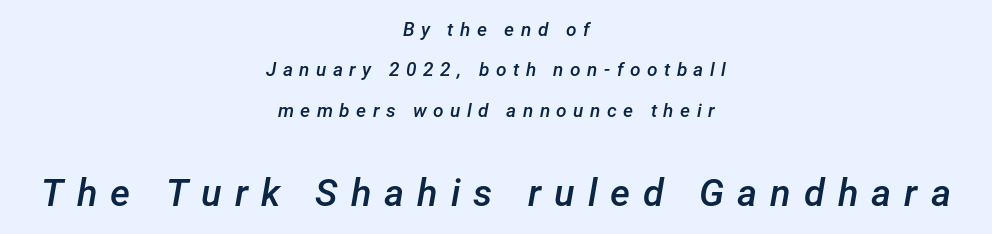
Each word looks stretched out because of the extra space between its letters. Horizontal bands of white between lines are thick stripes. A fair bit of extra ink — the face is semibold, not bold. This sample uses an oblique cut, with every glyph tilted off the vertical. Whoever set this made the second block the dominant, larger element. These lines stack symmetrically, like a column narrowing and widening about its center.
